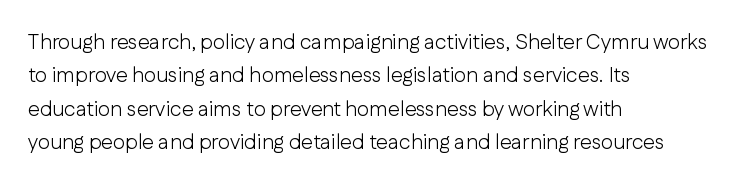
{"italic": "no", "bold": "no", "underline": "no", "align": "left", "line_spacing": "normal", "line_spacing_ratio": 1.59, "letter_spacing": "normal", "letter_spacing_em": 0.0, "glyph_px": 21}
